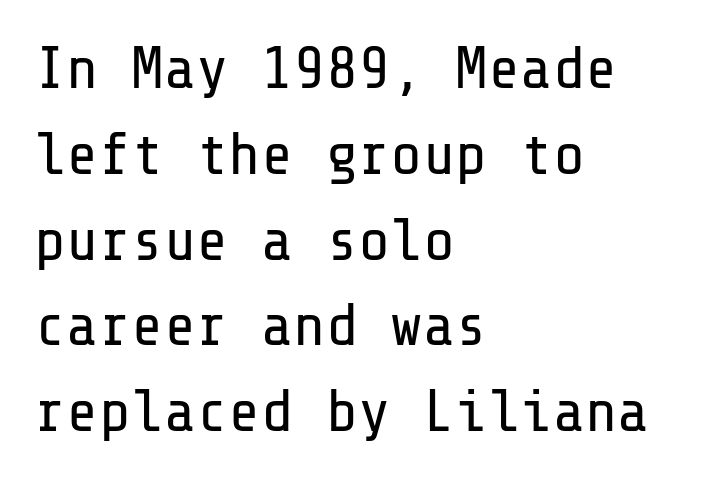
Q: Is the text bold? A: No.
Q: Is the text italic (slanted)? A: No, it is upright.
Q: Is the typeface a serif or a sans-serif typeface? A: Sans-serif.
Q: Is the text underlined? A: No.
Q: How is the paragraph aligned? A: Left-aligned.
Q: Is the spacing between letters normal or unusually wide? A: Normal.
Q: Is the spacing between lines tight, normal or loose? A: Normal.
Q: Width (condensed, normal, or wide)? A: Normal.
Q: Stroke contrast? A: Low.
Q: x-height? A: Medium.
